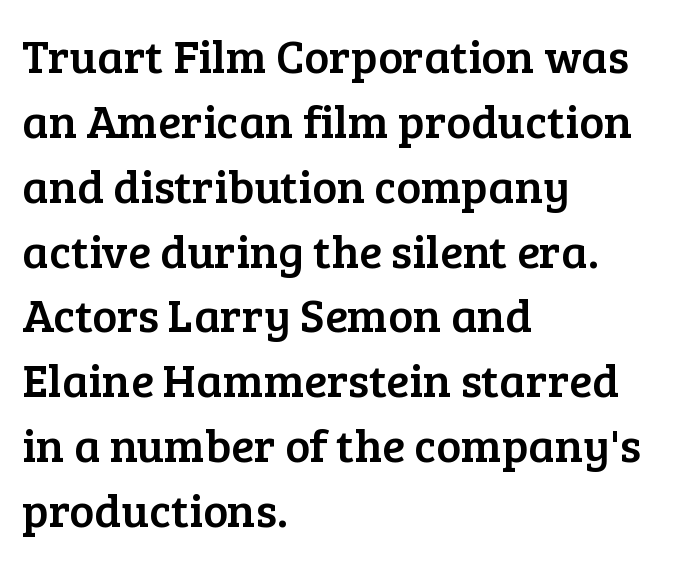
Q: Is the text italic (slanted)? A: No, it is upright.
Q: Is the typeface a serif or a sans-serif typeface? A: Serif.
Q: Is the text underlined? A: No.
Q: How is the paragraph aligned? A: Left-aligned.
Q: Is the spacing between letters normal or unusually wide? A: Normal.
Q: Is the spacing between lines tight, normal or loose? A: Normal.
Q: Width (condensed, normal, or wide)? A: Normal.
Q: Stroke contrast? A: Low.
Q: x-height? A: Medium.
Q: Monospaced? A: No.
